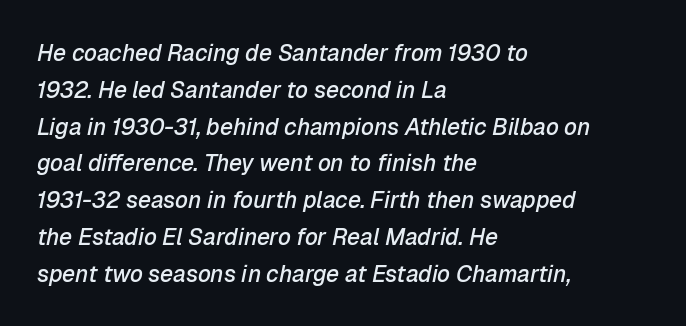
Students, this is semibold: more ink than regular, less than bold. Rows of type keep a routine distance in the vertical direction. The words here are not underlined. There's an unmistakable incline to the writing here.
